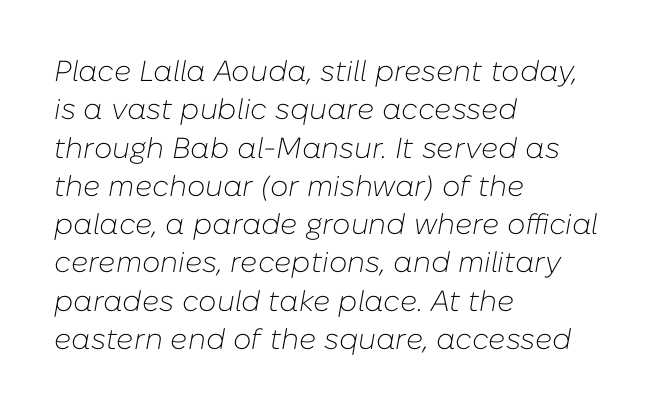
The image shows 29 px light type, italic (leaning right); set left-aligned, normal line spacing (1.32x), normal letter spacing, not underlined; low stroke contrast and a medium x-height.
